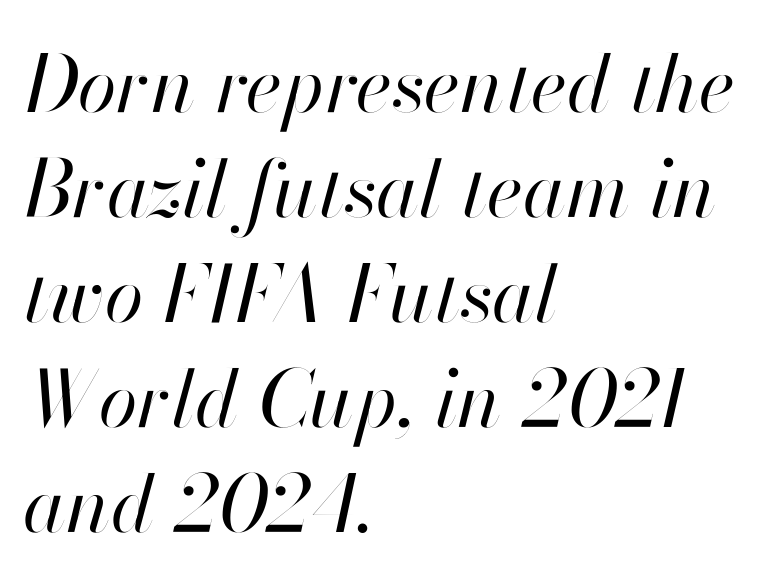
Q: Is the text bold? A: No.
Q: Is the text italic (slanted)? A: Yes, it leans right by about 13 degrees.
Q: Is the text underlined? A: No.
Q: How is the paragraph aligned? A: Left-aligned.
Q: Is the spacing between letters normal or unusually wide? A: Normal.
Q: Is the spacing between lines tight, normal or loose? A: Normal.
Q: Width (condensed, normal, or wide)? A: Normal.
Q: Stroke contrast? A: High.
Q: x-height? A: Small.
Q: Monospaced? A: No.
